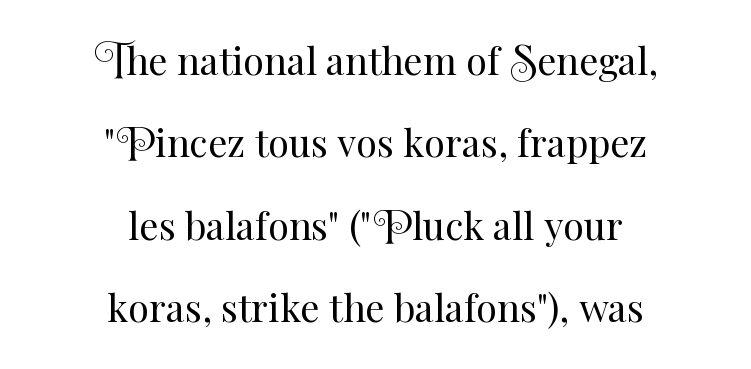
The lettering holds an erect, upright posture throughout. Centered paragraph, ragged on both sides. Stem width sits at or under what a default text font uses. The string is rendered with underlining switched off. A typesetter would call this leading open, well beyond the default.
